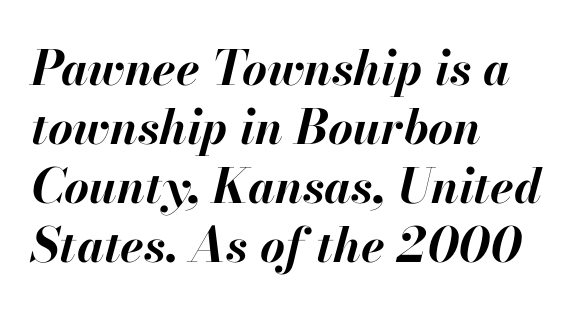
The words here are not underlined. Each letter keeps its own natural width here, so spacing adapts to shape. In terms of weight, the rendering is a true, heavy bold. You can tell it's italic because the verticals aren't actually vertical. Does the copy run flush right? No — it runs flush left.
